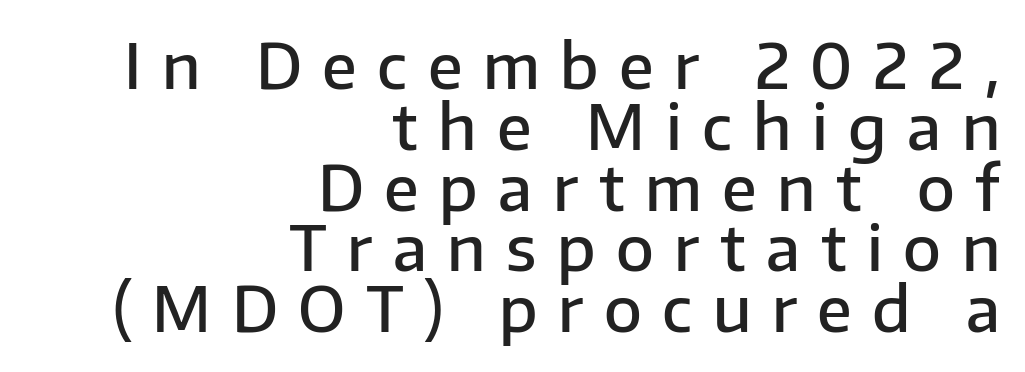
The image shows 62 px semibold sans-serif type, upright; set right-aligned, tight line spacing (0.98x), unusually wide letter spacing (+0.33 em), not underlined; low stroke contrast and a medium x-height.
